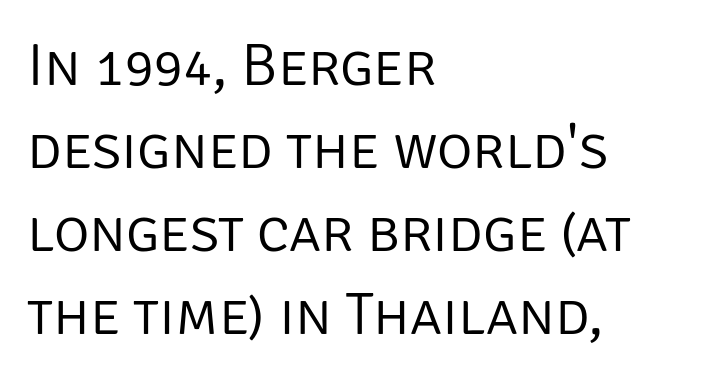
What kind of face is this? One without serifs — a sans. The passage shown is typed in a proportional face where columns would drift. Bold? No — there's no thickening of the strokes. Nope, not italic — everything's standing straight. Descender tails drop into unmarked territory. Notice how descenders clear the ascenders below comfortably — that's standard leading.
